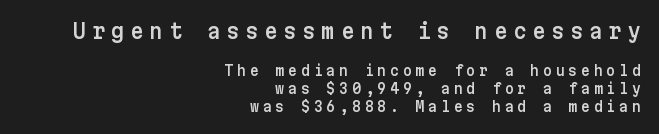
The image shows 21 px text type, upright; set right-aligned, normal line spacing (1.3x), unusually wide letter spacing (+0.26 em), not underlined; the first (top) block is 1.5x larger.
